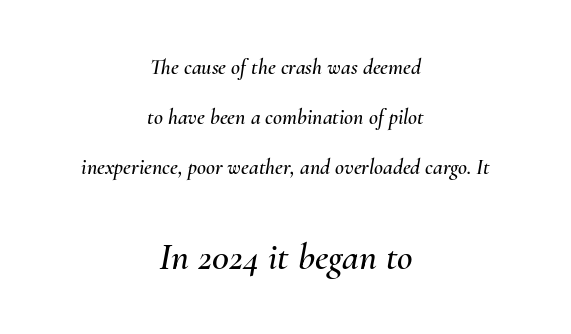
Q: Is the text italic (slanted)? A: Yes, it leans right by about 10 degrees.
Q: Is the text underlined? A: No.
Q: How is the paragraph aligned? A: Centered.
Q: Is the spacing between letters normal or unusually wide? A: Normal.
Q: Is the spacing between lines tight, normal or loose? A: Loose.
Q: Which block of text is set in a larger size, the first (top) or the second (bottom)? A: The second (bottom) one.
Q: Width (condensed, normal, or wide)? A: Normal.
Q: Stroke contrast? A: Medium.
Q: x-height? A: Small.
Q: Monospaced? A: No.
